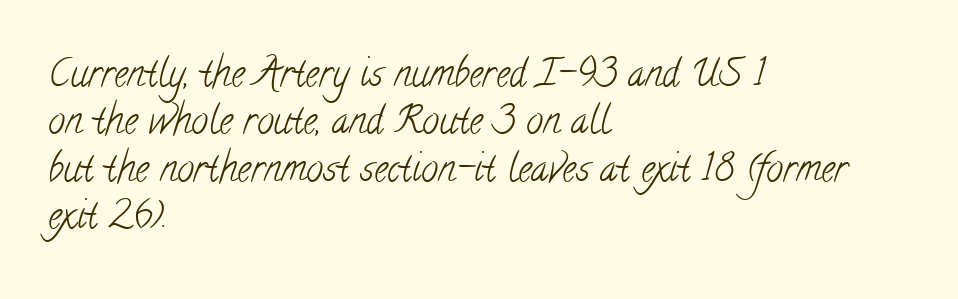
The image shows 38 px light, condensed serif type; set left-aligned, normal line spacing (1.25x), normal letter spacing, not underlined; low stroke contrast and a small x-height.
